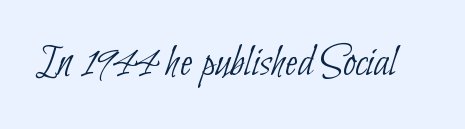
{"serif": "no", "bold": "no", "weight": "thin", "width": "condensed", "stroke_contrast": "low", "x_height": "small", "monospaced": "no", "underline": "no", "letter_spacing": "normal", "letter_spacing_em": 0.0, "glyph_px": 46}
